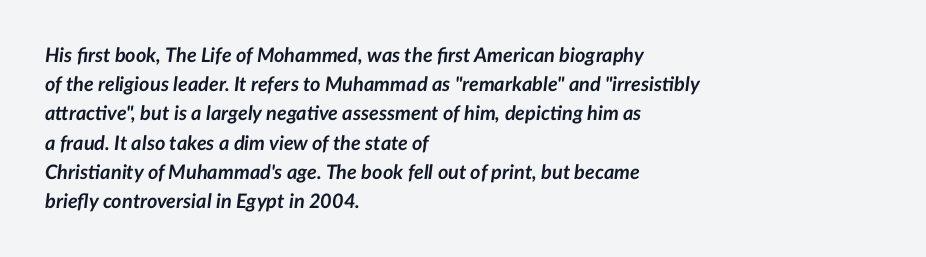
The image shows 20 px bold type, italic (leaning right); set left-aligned, normal line spacing (1.46x), normal letter spacing, not underlined.
